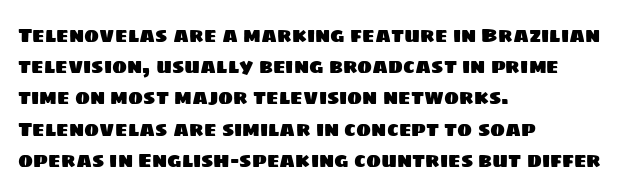
If you drew a ruler down the left edge, every line would touch it. Regular leading. Only glyphs here, with clear space below each row. Each word holds together tightly as a unit, with standard inter-letter gaps.
